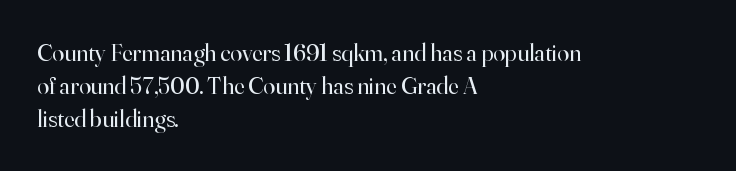
These lines stack with their left ends in a neat column. Letters rest on an invisible, unmarked baseline. The lines sit at an ordinary, default distance from one another. The type sits square on the baseline with zero lean. No letter is thick-stroked: the sample isn't bold. Default kerning and tracking; the words read as compact shapes.
